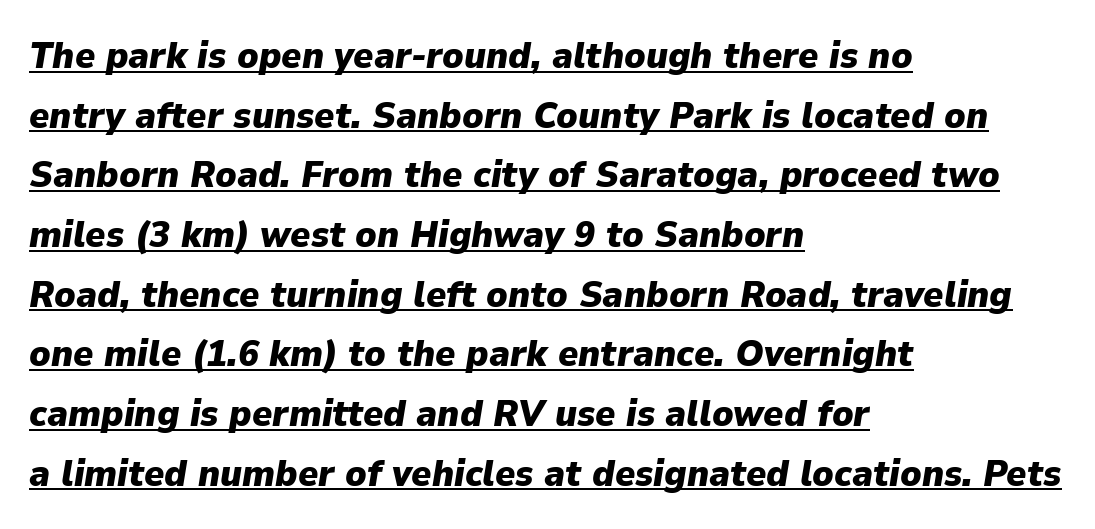
The image shows 38 px heavy type, italic (leaning right); set left-aligned, normal line spacing (1.57x), normal letter spacing, underlined; low stroke contrast and a medium x-height.
